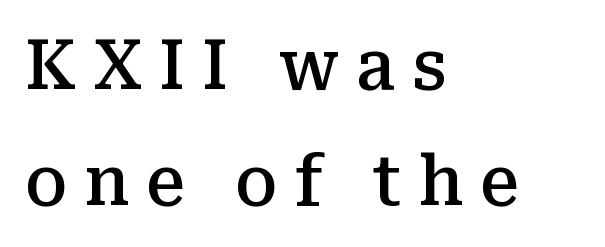
The image shows 69 px semibold serif type, upright; set left-aligned, normal line spacing (1.68x), unusually wide letter spacing (+0.24 em), not underlined; medium stroke contrast and a medium x-height.
